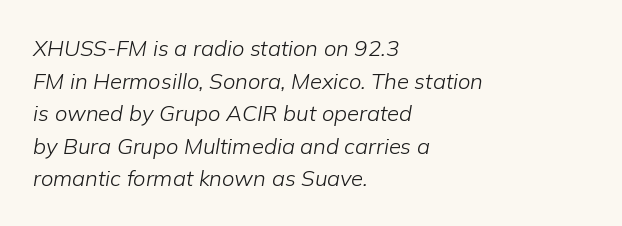
The image shows 22 px text type, italic (leaning right); set left-aligned, normal line spacing (1.48x), normal letter spacing, not underlined.
